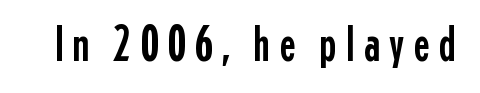
The image shows 51 px condensed sans-serif type, upright; set not underlined; low stroke contrast and a medium x-height.
